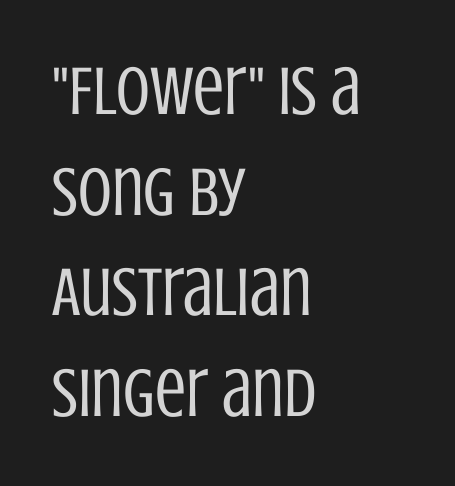
The image shows 69 px regular-weight, condensed sans-serif type, upright; set left-aligned, normal line spacing (1.46x), normal letter spacing, not underlined; low stroke contrast and a large x-height.
